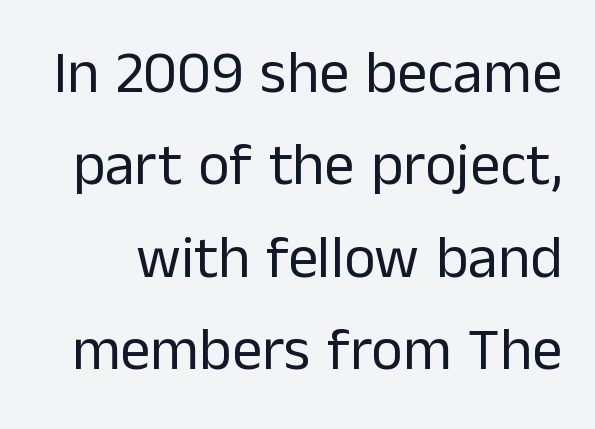
{"serif": "no", "italic": "no", "bold": "no", "weight": "regular", "width": "normal", "stroke_contrast": "low", "x_height": "medium", "monospaced": "no", "underline": "no", "line_spacing": "normal", "line_spacing_ratio": 1.54, "letter_spacing": "normal", "letter_spacing_em": 0.0, "glyph_px": 60}
